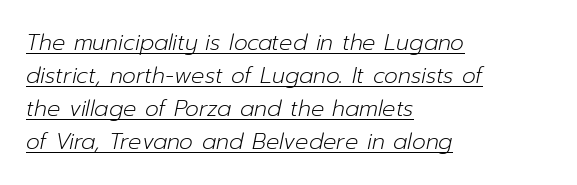
Q: Is the text bold? A: No.
Q: Is the text italic (slanted)? A: Yes, it leans right by about 12 degrees.
Q: Is the text underlined? A: Yes.
Q: How is the paragraph aligned? A: Left-aligned.
Q: Is the spacing between letters normal or unusually wide? A: Normal.
Q: Is the spacing between lines tight, normal or loose? A: Normal.
